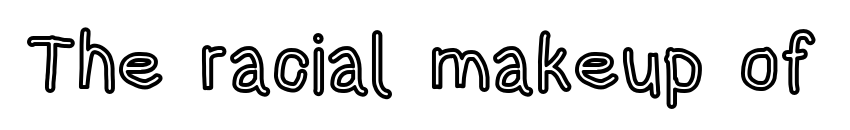
The image shows 79 px condensed type, upright; set normal letter spacing, not underlined; a large x-height.
